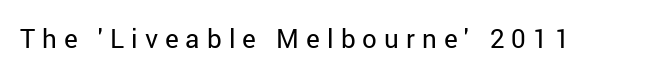
Ordinary non-slanted type is in use. Each stroke keeps to a modest, everyday thickness or less. The space beneath each line is pristine and unruled. Short note: letters widely spaced.
